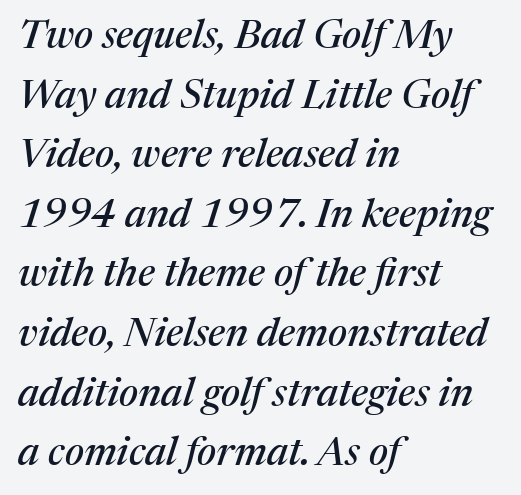
Looks like regular typesetting: each glyph gets only the width it needs. Summary of vertical rhythm: regular, with standard interline spacing. Quick note: italic. Typographically, this falls in the serif category.
